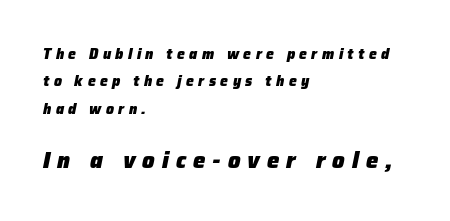
The image shows 22 px bold type, italic (leaning right); set left-aligned, loose line spacing (1.96x), unusually wide letter spacing (+0.32 em), not underlined; the second (bottom) block is 1.57x larger.
